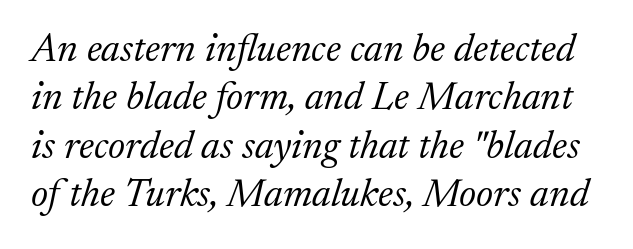
The gaps between neighbouring characters are ordinary and unremarkable. Proportional: the letters do not fall into vertical columns. The foot of each line stays bare and open. Serif or sans? Serif — the stroke terminals have little feet.
